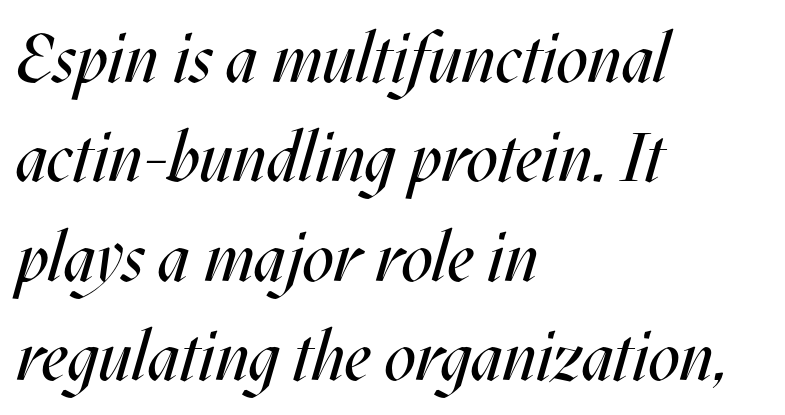
Q: Is the text bold? A: No.
Q: Is the text italic (slanted)? A: Yes, it leans right by about 17 degrees.
Q: Is the text underlined? A: No.
Q: How is the paragraph aligned? A: Left-aligned.
Q: Is the spacing between letters normal or unusually wide? A: Normal.
Q: Is the spacing between lines tight, normal or loose? A: Normal.
Q: Width (condensed, normal, or wide)? A: Condensed.
Q: Stroke contrast? A: Medium.
Q: x-height? A: Large.
Q: Monospaced? A: No.
